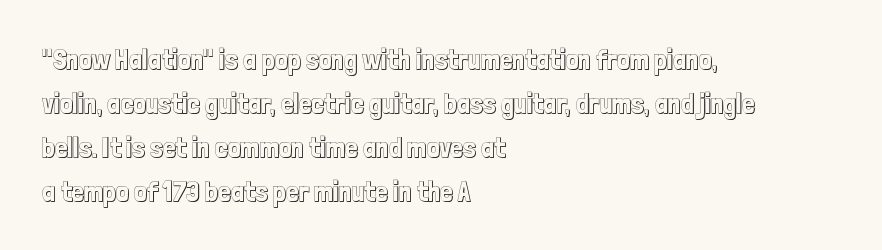
A typesetter would call this zero additional tracking. Bare-footed words on every line. The face used here is proportionally spaced, like ordinary book or web type. Alignment: flush left. Quick note: not italic, upright. Does the leading feel generous? No, just average.
